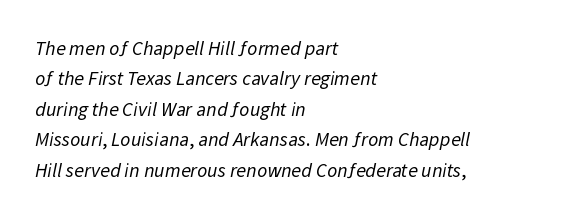
Q: Is the text bold? A: No.
Q: Is the text underlined? A: No.
Q: How is the paragraph aligned? A: Left-aligned.
Q: Is the spacing between letters normal or unusually wide? A: Normal.
Q: Is the spacing between lines tight, normal or loose? A: Normal.
